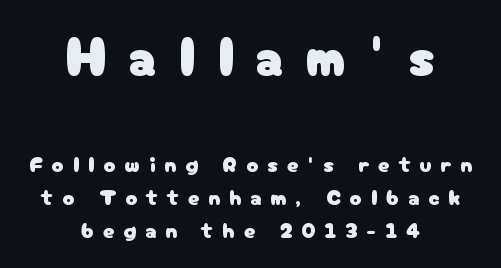
The typesetter chose a symmetrical, centered arrangement here. Italic? Not at all — the glyphs are vertical. The passage shown has open, widely tracked lettering throughout. Each letter keeps its own natural width here, so spacing adapts to shape. Block one is the big one; block two sits smaller underneath. Horizontal bands of white between lines are of average thickness.
